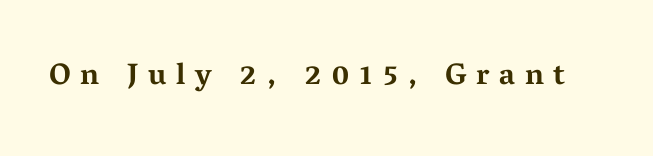
Q: Is the text bold? A: Yes.
Q: Is the text italic (slanted)? A: No, it is upright.
Q: Is the typeface a serif or a sans-serif typeface? A: Serif.
Q: Is the text underlined? A: No.
Q: Is the spacing between letters normal or unusually wide? A: Unusually wide.
Q: Width (condensed, normal, or wide)? A: Wide.
Q: Stroke contrast? A: Medium.
Q: x-height? A: Medium.
Q: Monospaced? A: No.
